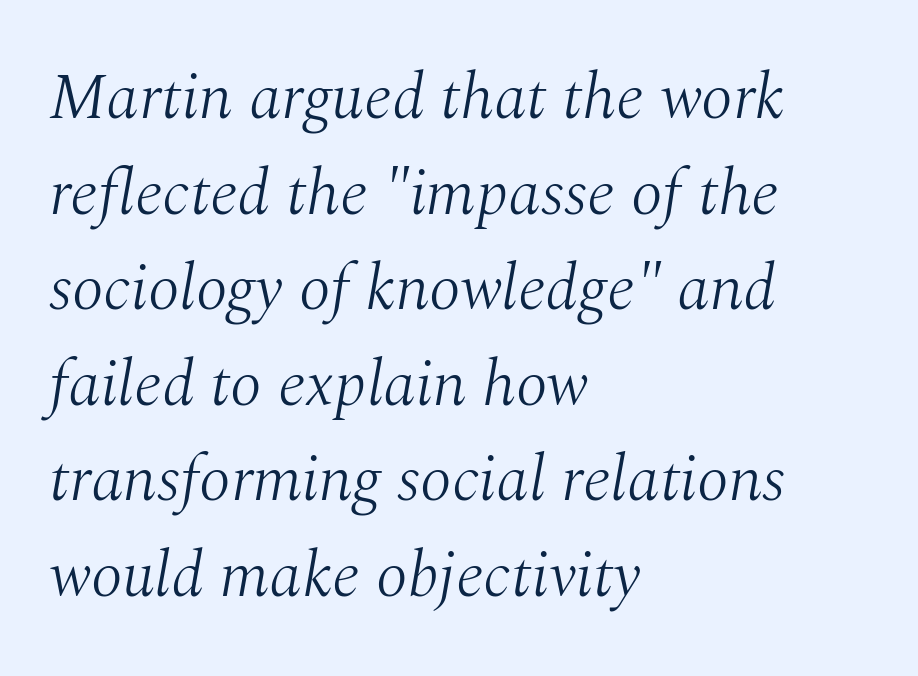
Q: Is the text bold? A: No.
Q: Is the text italic (slanted)? A: Yes, it leans right by about 10 degrees.
Q: Is the typeface a serif or a sans-serif typeface? A: Serif.
Q: Is the text underlined? A: No.
Q: How is the paragraph aligned? A: Left-aligned.
Q: Is the spacing between letters normal or unusually wide? A: Normal.
Q: Is the spacing between lines tight, normal or loose? A: Normal.
Q: Width (condensed, normal, or wide)? A: Normal.
Q: Stroke contrast? A: Medium.
Q: x-height? A: Medium.
Q: Monospaced? A: No.
